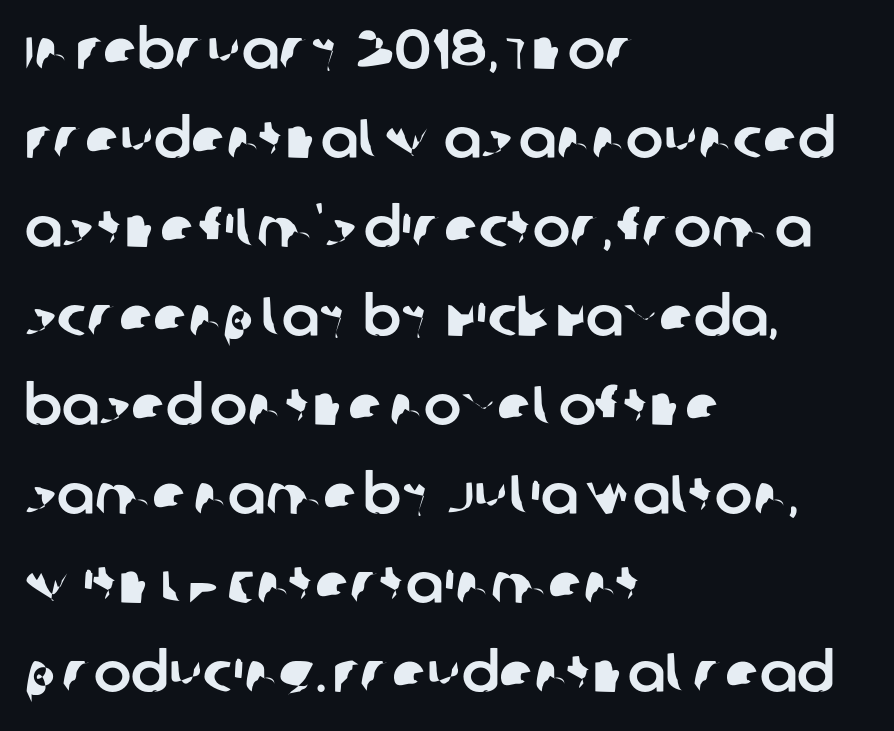
{"serif": "no", "width": "normal", "stroke_contrast": "low", "x_height": "large", "monospaced": "no", "underline": "no", "align": "left", "line_spacing": "normal", "line_spacing_ratio": 1.59, "letter_spacing": "normal", "letter_spacing_em": 0.0, "glyph_px": 56}
